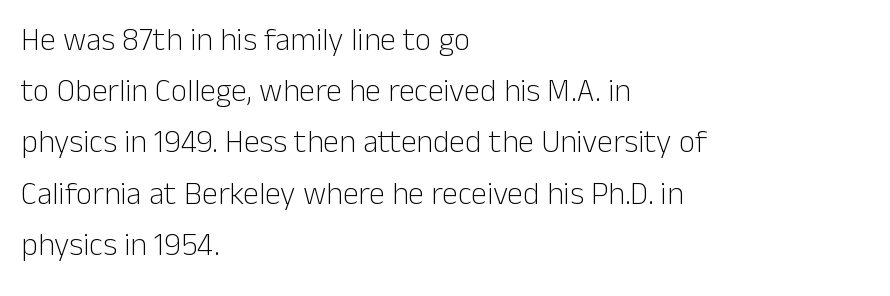
{"serif": "no", "italic": "no", "bold": "no", "weight": "light", "width": "normal", "stroke_contrast": "low", "x_height": "medium", "monospaced": "no", "underline": "no", "align": "left", "line_spacing": "normal", "line_spacing_ratio": 1.6, "letter_spacing": "normal", "letter_spacing_em": 0.0, "glyph_px": 32}
